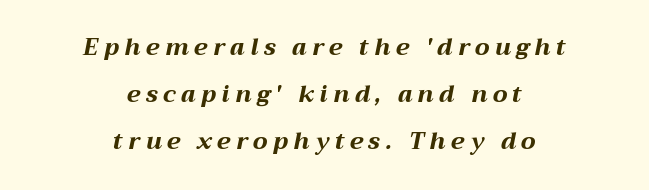
Leftover space on each line is divided equally before and after the words. The glyphs have the mass of a bold cut. The block of text is sparse from top to bottom, with ample space between rows. The text carries the slant typical of an italic or oblique font. Students, note that the glyphs here are deliberately spaced far apart. No word sits above an underline.
